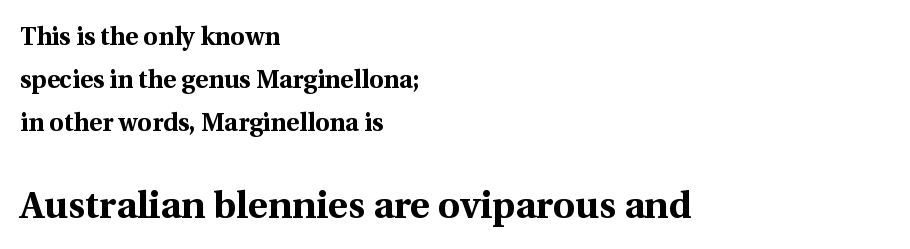
Is this a fixed-width face? No — the glyphs have proportional, varying widths. It's the straight-up-and-down kind of type. Bare-footed words on every line. Short and long lines alike share a common starting point at left. Students, note that the glyphs here touch the page at normal intervals.
